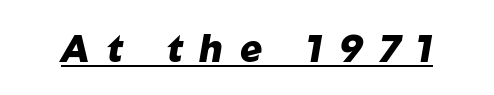
Short note: letters widely spaced. On the weight axis this lands at bold, roughly 700. Has an underline been added? It has. The letters are slanted; this is an italic face. Note the varied advance widths — an 'i' is clearly narrower than an 'm'.
